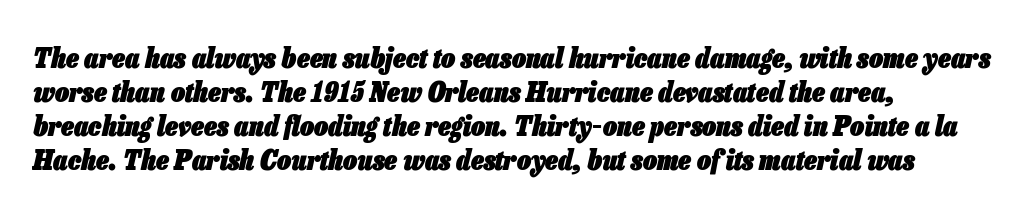
Q: Is the text bold? A: Yes.
Q: Is the text italic (slanted)? A: Yes, it leans right by about 13 degrees.
Q: Is the text underlined? A: No.
Q: How is the paragraph aligned? A: Left-aligned.
Q: Is the spacing between letters normal or unusually wide? A: Normal.
Q: Width (condensed, normal, or wide)? A: Condensed.
Q: Stroke contrast? A: Low.
Q: x-height? A: Medium.
Q: Monospaced? A: No.
